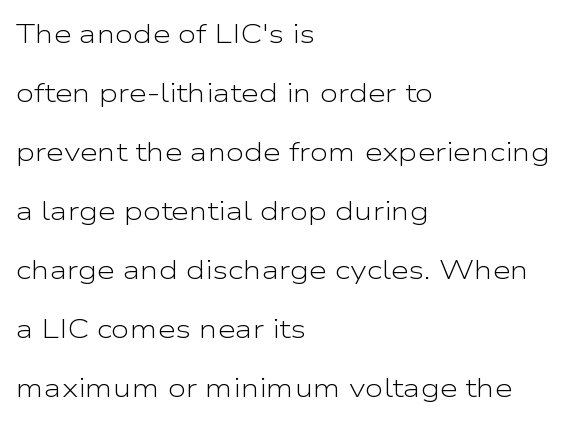
The image shows 26 px text type, upright; set left-aligned, loose line spacing (2.27x), normal letter spacing, not underlined.
